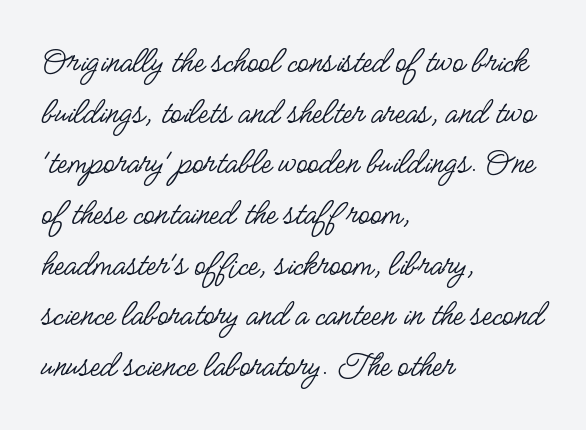
The face looks like a standard text weight, possibly lighter. Clear beneath every line of the passage. In terms of letterform style, serifs are entirely absent. Each new line begins a customary step beneath the previous one. Is the block centered? No — it sits flush against the left margin. Note the varied advance widths — an 'i' is clearly narrower than an 'm'.
